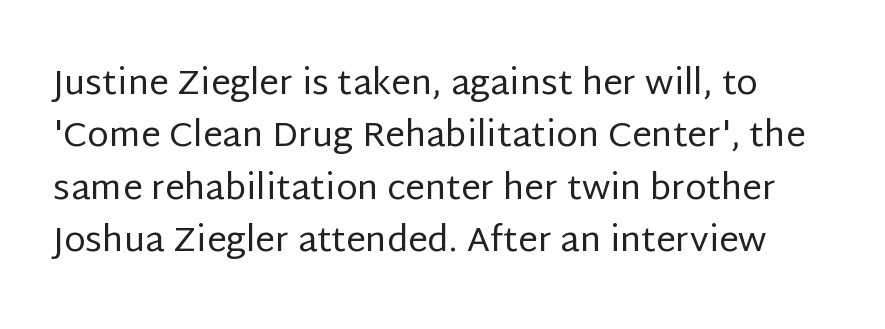
The image shows 35 px regular-weight sans-serif type, upright; set normal line spacing (1.5x), normal letter spacing, not underlined; low stroke contrast and a large x-height.
